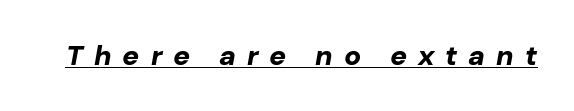
{"italic": "yes", "lean": "right", "slant_degrees": 10, "bold": "yes", "weight": "bold", "width": "normal", "stroke_contrast": "low", "x_height": "medium", "monospaced": "no", "underline": "yes", "letter_spacing": "wide", "letter_spacing_em": 0.39, "glyph_px": 28}
